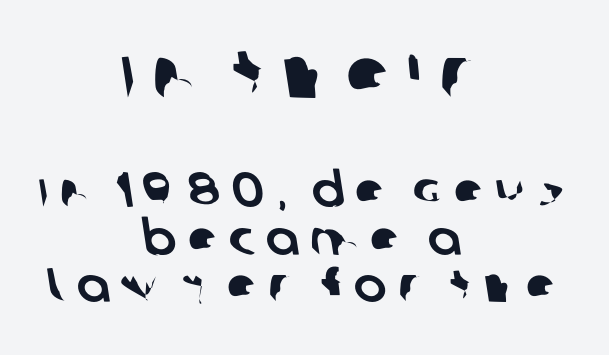
Q: Is the typeface a serif or a sans-serif typeface? A: Sans-serif.
Q: Is the text underlined? A: No.
Q: How is the paragraph aligned? A: Centered.
Q: Is the spacing between letters normal or unusually wide? A: Unusually wide.
Q: Is the spacing between lines tight, normal or loose? A: Tight.
Q: Which block of text is set in a larger size, the first (top) or the second (bottom)? A: The first (top) one.
Q: Width (condensed, normal, or wide)? A: Normal.
Q: Stroke contrast? A: Low.
Q: x-height? A: Large.
Q: Monospaced? A: No.
